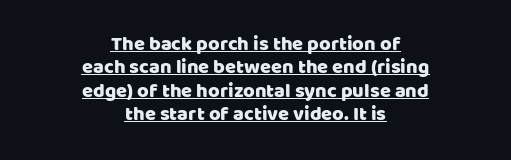
The image shows 20 px text type, upright; set centered, line spacing 1.17x, normal letter spacing, underlined.
